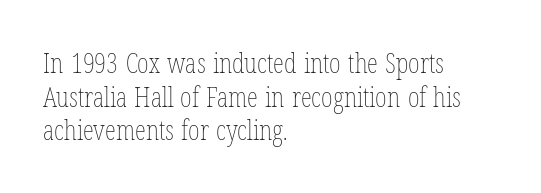
The image shows 28 px thin, condensed type, upright; set left-aligned, line spacing 1.2x, normal letter spacing, not underlined; low stroke contrast and a medium x-height.
